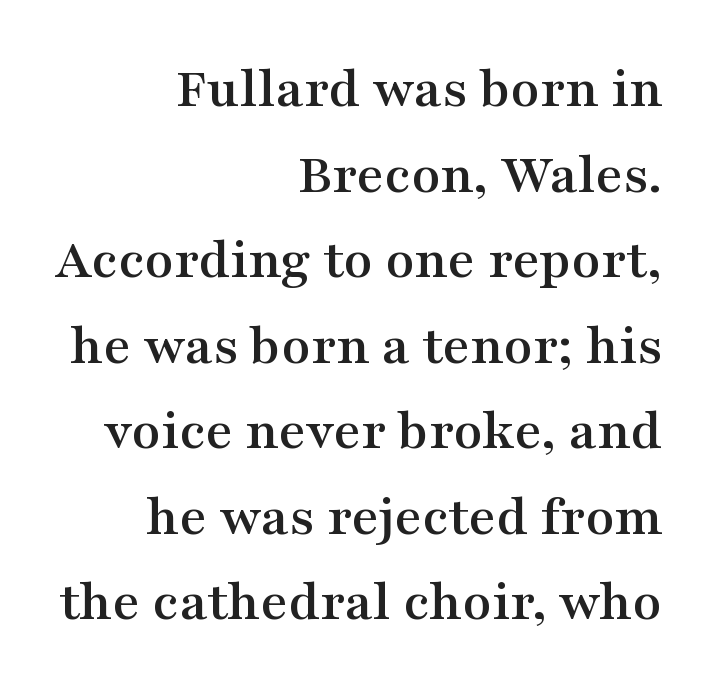
Q: Is the text italic (slanted)? A: No, it is upright.
Q: Is the typeface a serif or a sans-serif typeface? A: Serif.
Q: Is the text underlined? A: No.
Q: How is the paragraph aligned? A: Right-aligned.
Q: Is the spacing between letters normal or unusually wide? A: Normal.
Q: Is the spacing between lines tight, normal or loose? A: Normal.
Q: Width (condensed, normal, or wide)? A: Wide.
Q: Stroke contrast? A: Medium.
Q: x-height? A: Medium.
Q: Monospaced? A: No.
